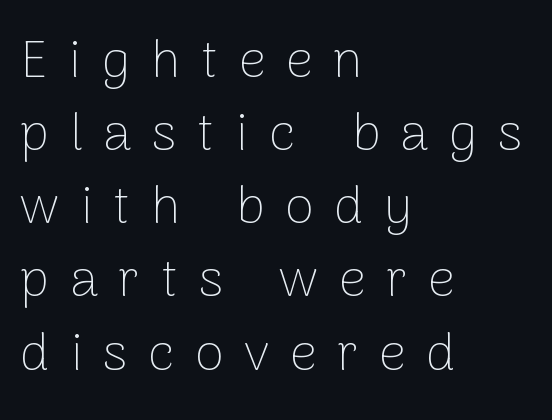
Q: Is the text bold? A: No.
Q: Is the text italic (slanted)? A: No, it is upright.
Q: Is the typeface a serif or a sans-serif typeface? A: Sans-serif.
Q: Is the text underlined? A: No.
Q: How is the paragraph aligned? A: Left-aligned.
Q: Is the spacing between letters normal or unusually wide? A: Unusually wide.
Q: Is the spacing between lines tight, normal or loose? A: Normal.
Q: Width (condensed, normal, or wide)? A: Normal.
Q: Stroke contrast? A: Low.
Q: x-height? A: Medium.
Q: Monospaced? A: No.
